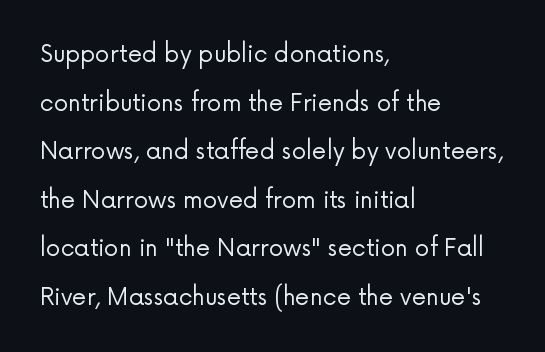
Type without underlining. Does the leading feel generous? Absolutely, it's lavish. The passage is arranged the way most books set body copy — flush left. Caption: standard tracking, unaltered. Stems here are at most as thick as an everyday book face. The axis of the letterforms is exactly vertical.
